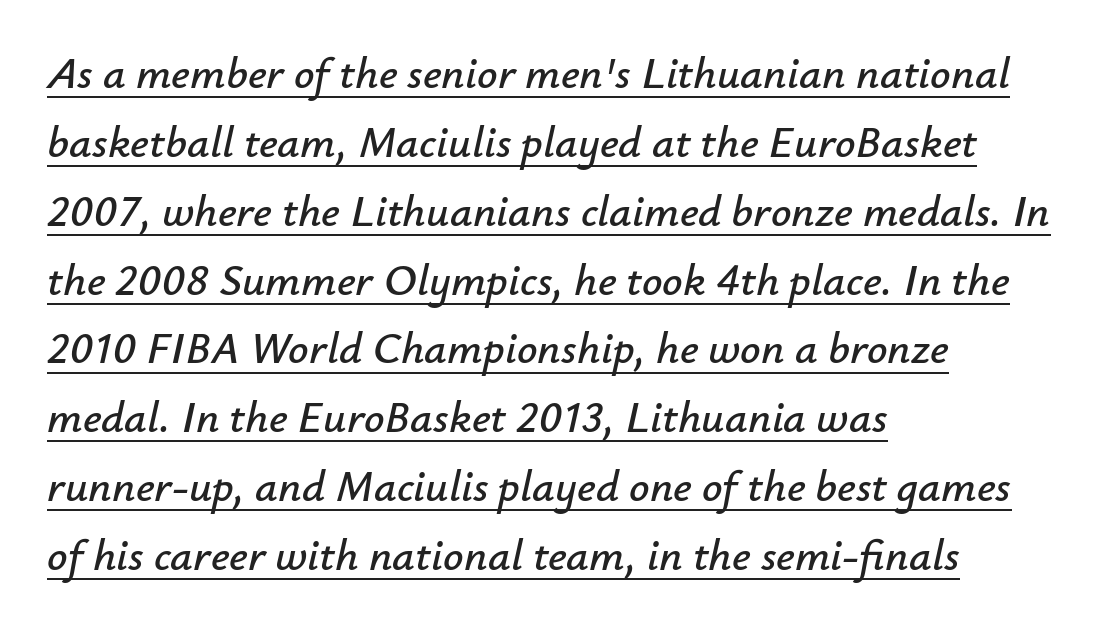
{"italic": "yes", "lean": "right", "slant_degrees": 12, "width": "normal", "stroke_contrast": "low", "x_height": "small", "monospaced": "no", "underline": "yes", "align": "left", "line_spacing": "normal", "line_spacing_ratio": 1.53, "letter_spacing": "normal", "letter_spacing_em": 0.0, "glyph_px": 45}
